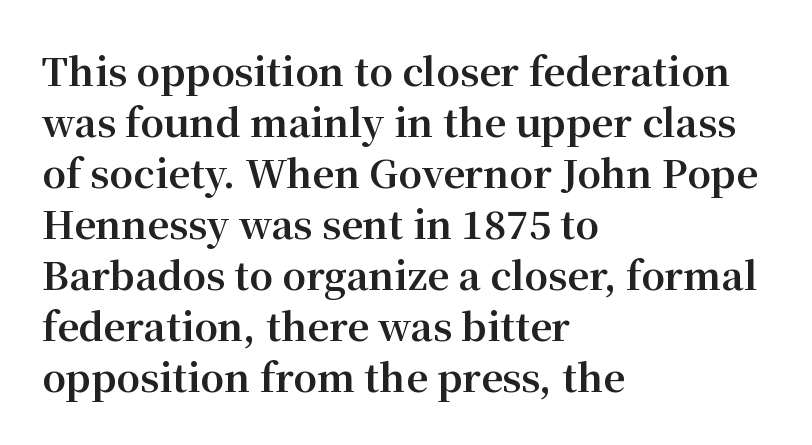
The image shows 38 px bold serif type, upright; set left-aligned, normal line spacing (1.34x), normal letter spacing, not underlined; medium stroke contrast and a medium x-height.
